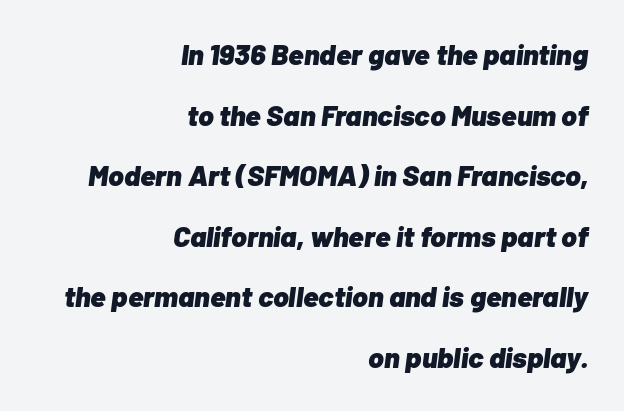
Q: Is the text bold? A: Yes.
Q: Is the text italic (slanted)? A: Yes, it leans right by about 7 degrees.
Q: Is the text underlined? A: No.
Q: How is the paragraph aligned? A: Right-aligned.
Q: Is the spacing between letters normal or unusually wide? A: Normal.
Q: Is the spacing between lines tight, normal or loose? A: Loose.
Q: Width (condensed, normal, or wide)? A: Normal.
Q: Stroke contrast? A: Low.
Q: x-height? A: Medium.
Q: Monospaced? A: No.
